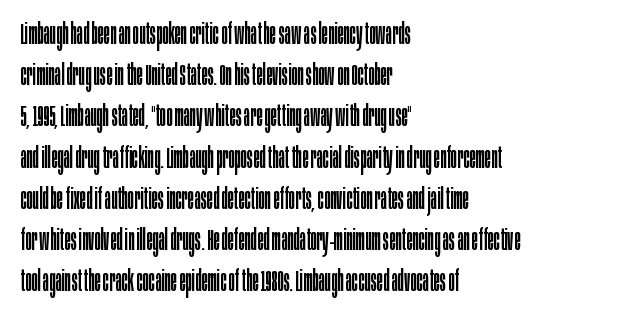
The image shows 29 px regular-weight, condensed sans-serif type, upright; set left-aligned, normal line spacing (1.42x), normal letter spacing, not underlined; low stroke contrast and a large x-height.
